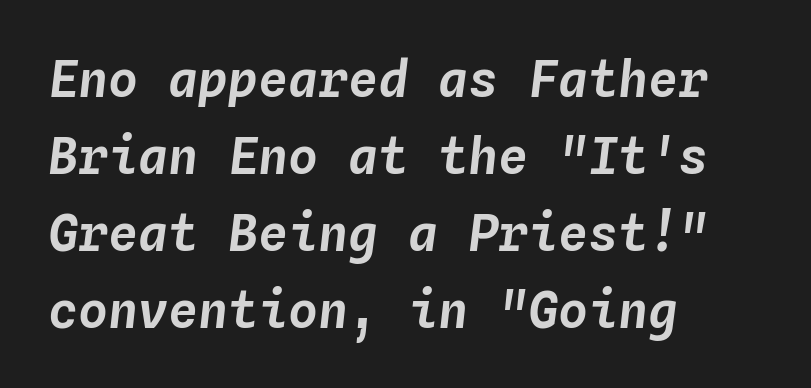
{"italic": "yes", "lean": "right", "slant_degrees": 4, "width": "normal", "stroke_contrast": "low", "x_height": "medium", "monospaced": "yes", "underline": "no", "align": "left", "line_spacing": "normal", "line_spacing_ratio": 1.54, "letter_spacing": "normal", "letter_spacing_em": 0.0, "glyph_px": 50}
